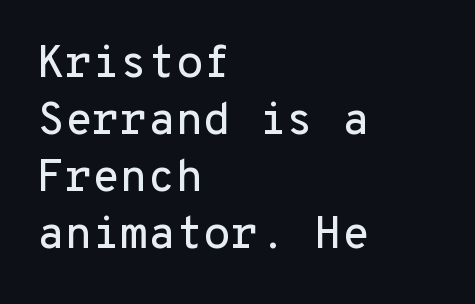
The image shows 45 px sans-serif type, upright, monospaced; set left-aligned, normal line spacing (1.27x), normal letter spacing, not underlined; low stroke contrast and a medium x-height.
